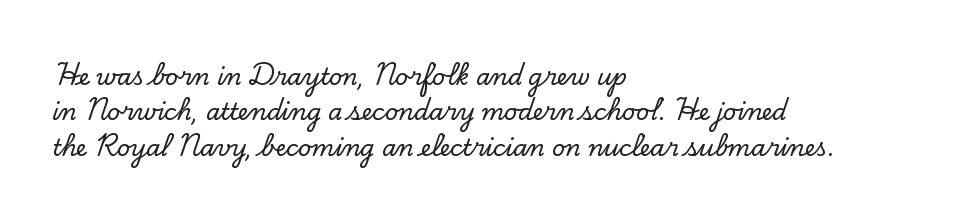
Q: Is the text italic (slanted)? A: Yes.
Q: Is the text underlined? A: No.
Q: How is the paragraph aligned? A: Left-aligned.
Q: Is the spacing between letters normal or unusually wide? A: Normal.
Q: Is the spacing between lines tight, normal or loose? A: Normal.
